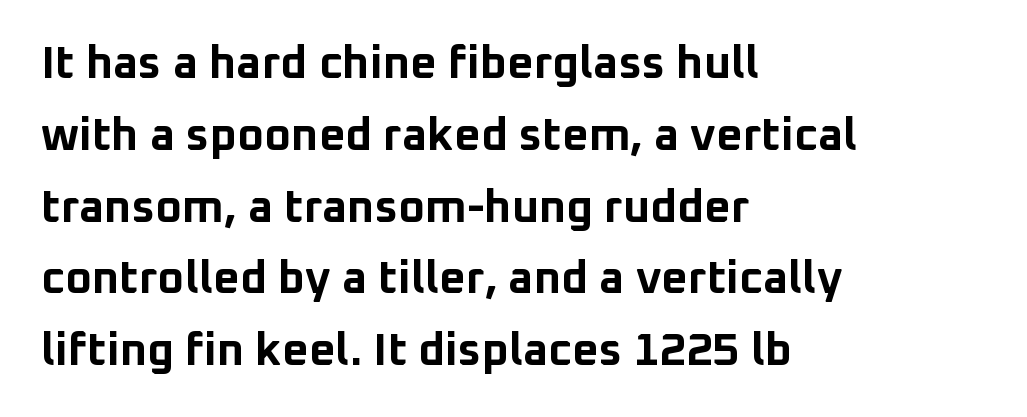
A full-strength bold gives these letters their thick strokes. Short and long lines alike share a common starting point at left. Nobody drew a line under any word here. Tracking here is standard; glyphs follow each other at the usual distance. Leading matches the norm, producing a regular column. These lines are composed in type without serifs.
